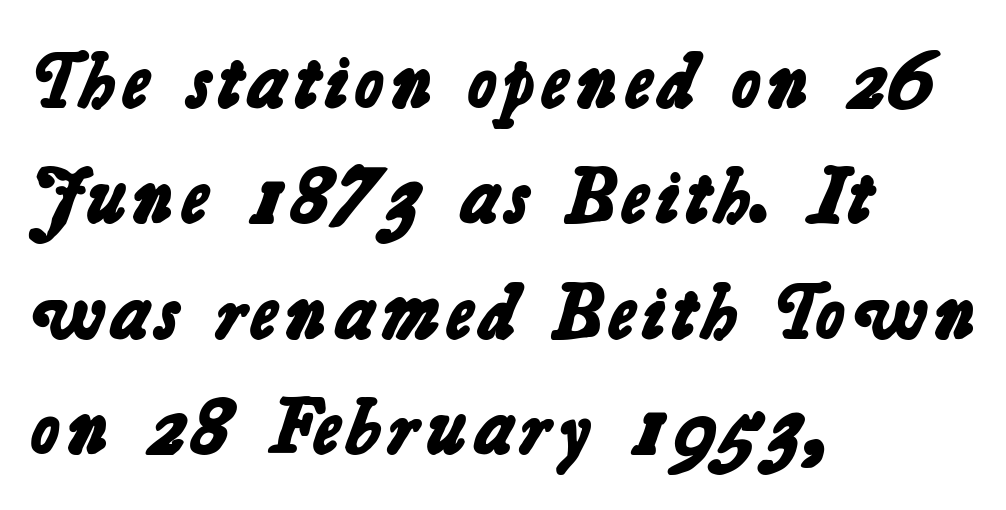
{"serif": "no", "bold": "yes", "weight": "bold", "width": "normal", "stroke_contrast": "low", "x_height": "medium", "monospaced": "no", "underline": "no", "align": "left", "line_spacing": "normal", "line_spacing_ratio": 1.46, "letter_spacing": "normal", "letter_spacing_em": 0.0, "glyph_px": 79}
